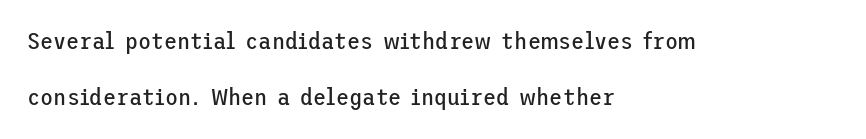
Q: Is the text bold? A: No.
Q: Is the text italic (slanted)? A: No, it is upright.
Q: Is the text underlined? A: No.
Q: How is the paragraph aligned? A: Left-aligned.
Q: Is the spacing between letters normal or unusually wide? A: Normal.
Q: Is the spacing between lines tight, normal or loose? A: Loose.
